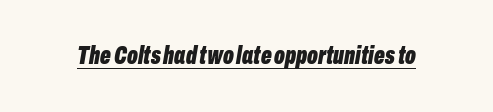
{"italic": "yes", "lean": "right", "slant_degrees": 10, "bold": "yes", "underline": "yes", "letter_spacing": "normal", "letter_spacing_em": 0.0, "glyph_px": 25}
